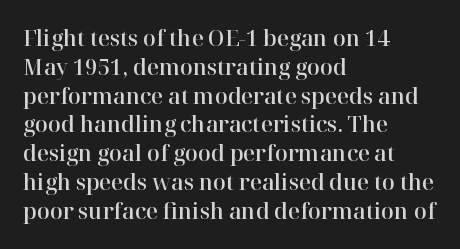
The image shows 21 px text type, upright; set left-aligned, normal line spacing (1.37x), normal letter spacing, not underlined.
